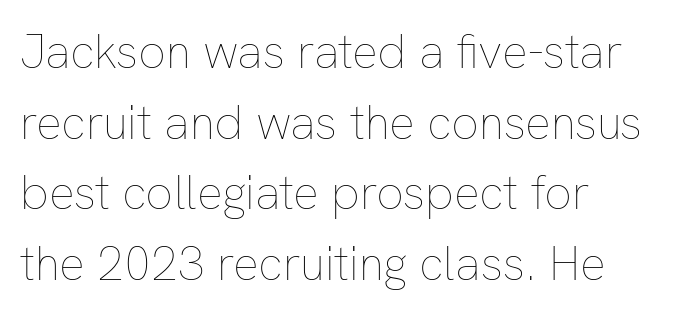
{"italic": "no", "bold": "no", "weight": "thin", "width": "normal", "stroke_contrast": "low", "x_height": "medium", "monospaced": "no", "underline": "no", "align": "left", "line_spacing": "normal", "line_spacing_ratio": 1.47, "letter_spacing": "normal", "letter_spacing_em": 0.0, "glyph_px": 48}
